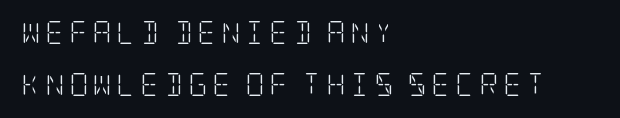
{"italic": "no", "bold": "no", "underline": "no", "align": "left", "line_spacing": "loose", "line_spacing_ratio": 2.28, "letter_spacing": "wide", "letter_spacing_em": 0.22, "glyph_px": 23}
